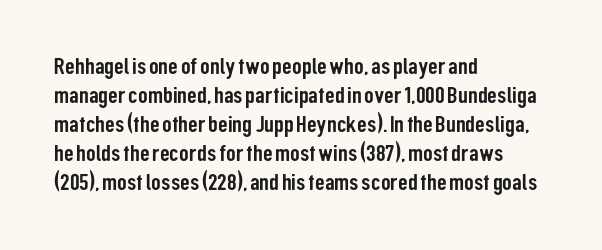
The area under the type is left untouched. Is the block centered? No — it sits flush against the left margin. Default kerning and tracking; the words read as compact shapes. Is there any slant? The stems are plumb.
